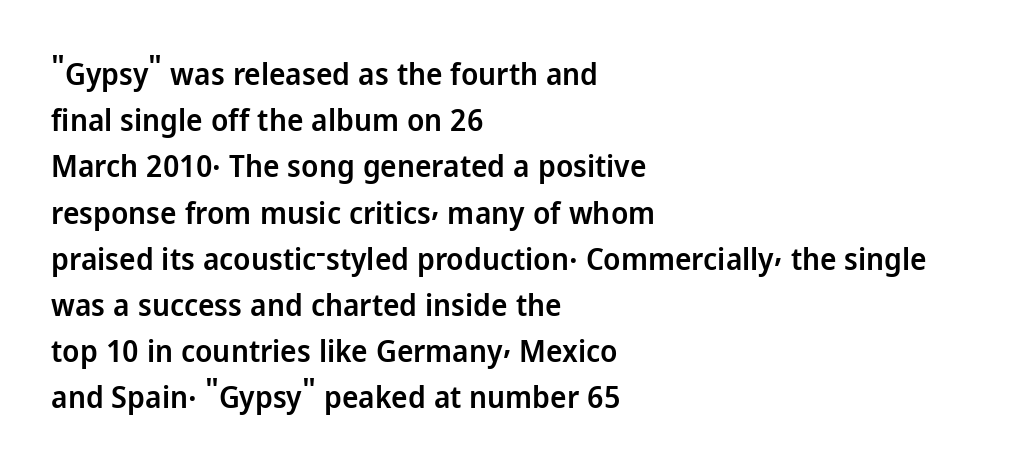
Q: Is the text bold? A: Semi-bold.
Q: Is the text italic (slanted)? A: No, it is upright.
Q: Is the typeface a serif or a sans-serif typeface? A: Sans-serif.
Q: Is the text underlined? A: No.
Q: How is the paragraph aligned? A: Left-aligned.
Q: Is the spacing between letters normal or unusually wide? A: Normal.
Q: Is the spacing between lines tight, normal or loose? A: Normal.
Q: Width (condensed, normal, or wide)? A: Normal.
Q: Stroke contrast? A: Low.
Q: x-height? A: Medium.
Q: Monospaced? A: No.
